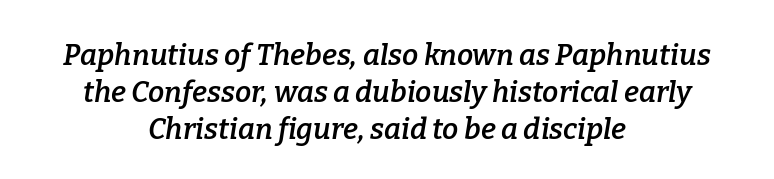
Q: Is the text bold? A: Semi-bold.
Q: Is the text italic (slanted)? A: Yes, it leans right by about 9 degrees.
Q: Is the typeface a serif or a sans-serif typeface? A: Serif.
Q: Is the text underlined? A: No.
Q: How is the paragraph aligned? A: Centered.
Q: Is the spacing between letters normal or unusually wide? A: Normal.
Q: Is the spacing between lines tight, normal or loose? A: Normal.
Q: Width (condensed, normal, or wide)? A: Normal.
Q: Stroke contrast? A: Low.
Q: x-height? A: Medium.
Q: Monospaced? A: No.
